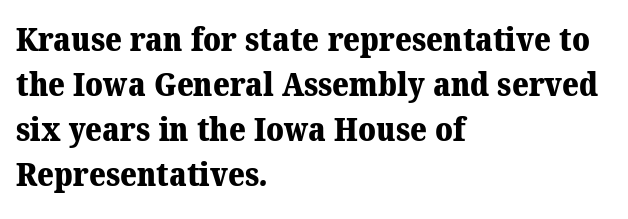
{"serif": "yes", "bold": "yes", "weight": "heavy", "width": "normal", "stroke_contrast": "medium", "x_height": "medium", "monospaced": "no", "underline": "no", "align": "left", "line_spacing": "normal", "line_spacing_ratio": 1.41, "letter_spacing": "normal", "letter_spacing_em": 0.0, "glyph_px": 32}
